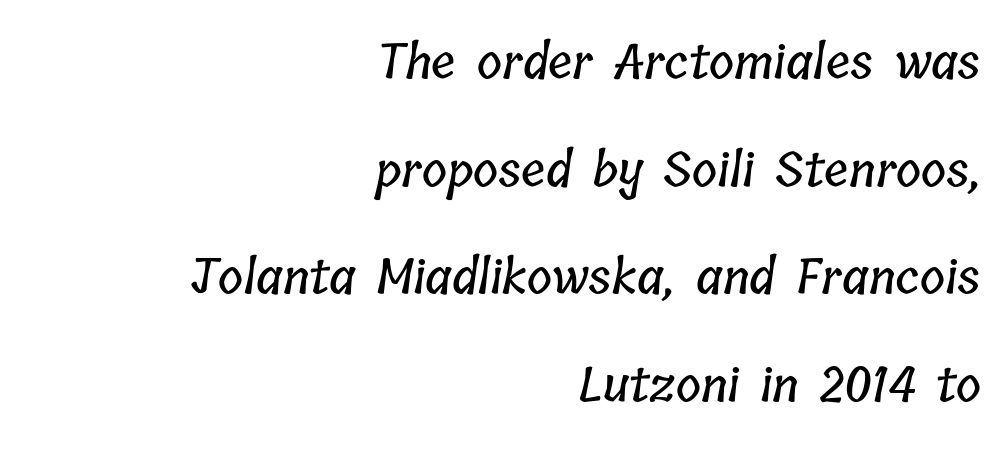
Here the designer chose a conventional face with non-uniform glyph widths. No extra tracking has been applied to these lines. Visually the block forms a straight wall on the right and a jagged coastline on the left. Leading is clearly above the norm, producing a sparse column.
